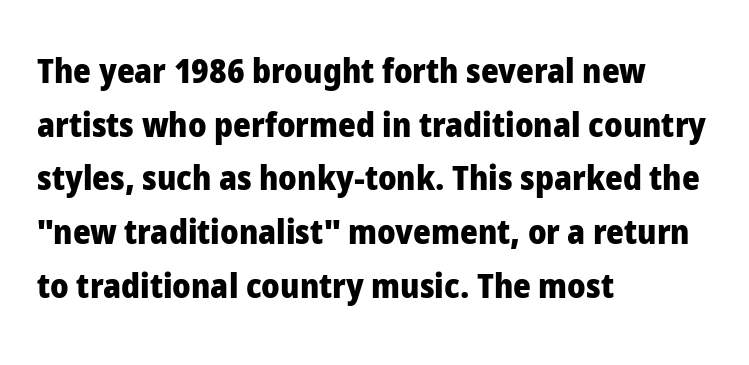
Q: Is the text bold? A: Yes.
Q: Is the text italic (slanted)? A: No, it is upright.
Q: Is the typeface a serif or a sans-serif typeface? A: Sans-serif.
Q: Is the text underlined? A: No.
Q: How is the paragraph aligned? A: Left-aligned.
Q: Is the spacing between letters normal or unusually wide? A: Normal.
Q: Is the spacing between lines tight, normal or loose? A: Normal.
Q: Width (condensed, normal, or wide)? A: Normal.
Q: Stroke contrast? A: Low.
Q: x-height? A: Medium.
Q: Monospaced? A: No.
